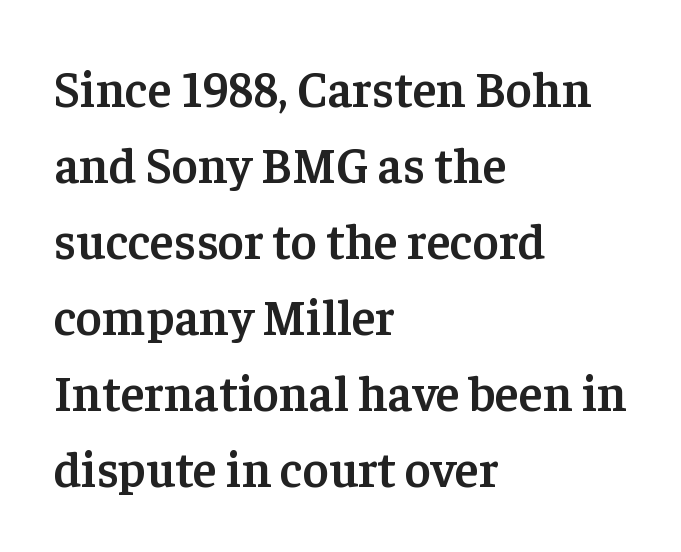
{"serif": "yes", "italic": "no", "bold": "semi", "weight": "semibold", "width": "normal", "stroke_contrast": "low", "x_height": "medium", "monospaced": "no", "underline": "no", "align": "left", "line_spacing": "normal", "line_spacing_ratio": 1.52, "letter_spacing": "normal", "letter_spacing_em": 0.0, "glyph_px": 50}
